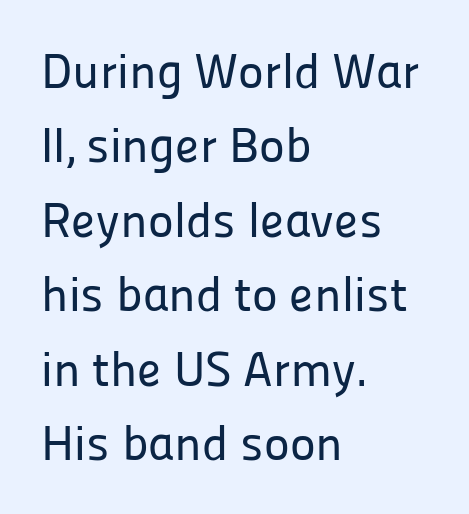
{"serif": "no", "italic": "no", "width": "normal", "stroke_contrast": "low", "x_height": "medium", "monospaced": "no", "underline": "no", "align": "left", "line_spacing": "normal", "line_spacing_ratio": 1.52, "letter_spacing": "normal", "letter_spacing_em": 0.0, "glyph_px": 49}
